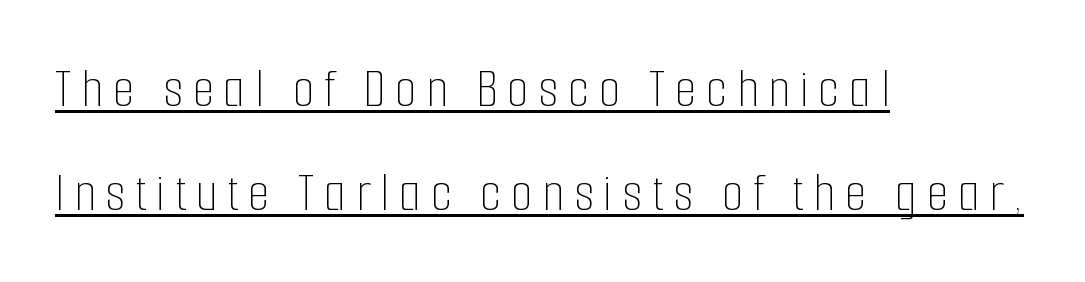
{"italic": "no", "bold": "no", "weight": "thin", "width": "condensed", "stroke_contrast": "low", "x_height": "medium", "monospaced": "no", "underline": "yes", "align": "left", "line_spacing_ratio": 1.85, "glyph_px": 56}
